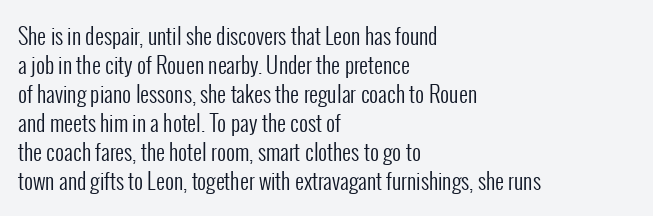
Tall strokes in this sample are plumb rather than angled. The passage shown has conventional tracking throughout. Every row of glyphs begins at an identical x-position on the left. A normal amount of white space separates one row of letters from the next. Type without underlining.
